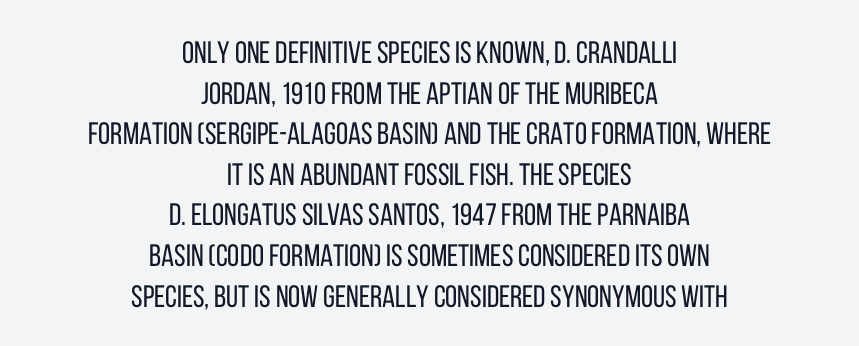
The image shows 31 px regular-weight, condensed sans-serif type, upright; set centered, normal line spacing (1.31x), normal letter spacing, not underlined; low stroke contrast and a large x-height.
